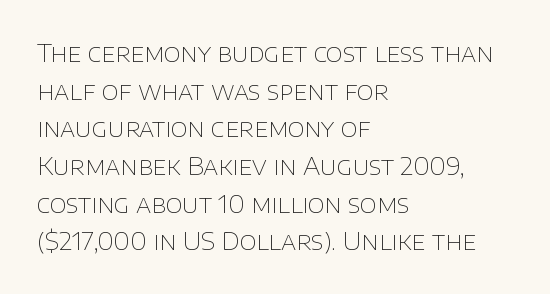
Q: Is the text bold? A: No.
Q: Is the text italic (slanted)? A: No, it is upright.
Q: Is the text underlined? A: No.
Q: How is the paragraph aligned? A: Left-aligned.
Q: Is the spacing between letters normal or unusually wide? A: Normal.
Q: Is the spacing between lines tight, normal or loose? A: Normal.
